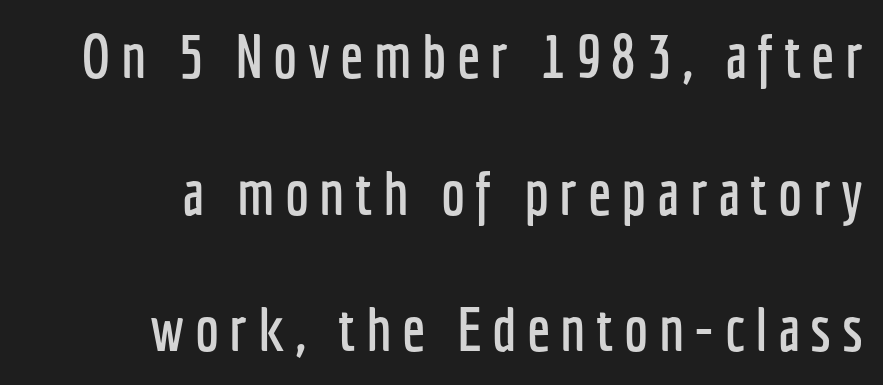
Q: Is the text italic (slanted)? A: No, it is upright.
Q: Is the typeface a serif or a sans-serif typeface? A: Sans-serif.
Q: Is the text underlined? A: No.
Q: How is the paragraph aligned? A: Right-aligned.
Q: Is the spacing between lines tight, normal or loose? A: Loose.
Q: Width (condensed, normal, or wide)? A: Condensed.
Q: Stroke contrast? A: Low.
Q: x-height? A: Medium.
Q: Monospaced? A: No.
